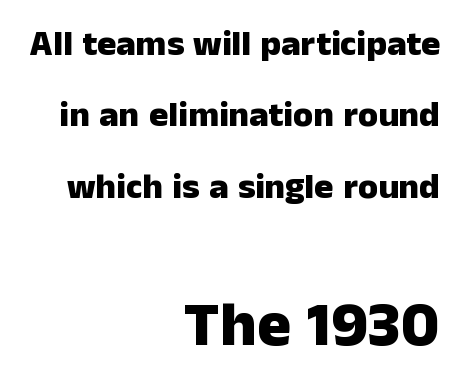
The image shows 63 px heavy sans-serif type, upright; set right-aligned, loose line spacing (1.98x), normal letter spacing, not underlined; the second (bottom) block is 1.75x larger; low stroke contrast and a medium x-height.
